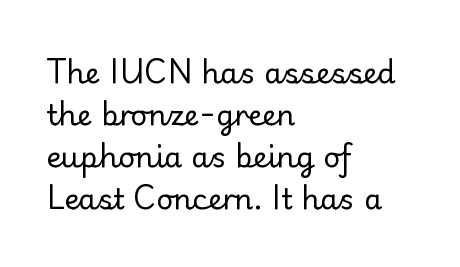
The image shows 29 px regular-weight sans-serif type, upright; set left-aligned, normal line spacing (1.45x), normal letter spacing, not underlined; low stroke contrast and a small x-height.
